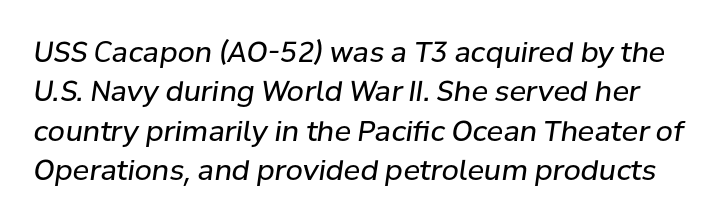
Q: Is the text bold? A: No.
Q: Is the text italic (slanted)? A: Yes, it leans right by about 8 degrees.
Q: Is the text underlined? A: No.
Q: Is the spacing between letters normal or unusually wide? A: Normal.
Q: Is the spacing between lines tight, normal or loose? A: Normal.
Q: Width (condensed, normal, or wide)? A: Normal.
Q: Stroke contrast? A: Low.
Q: x-height? A: Medium.
Q: Monospaced? A: No.
